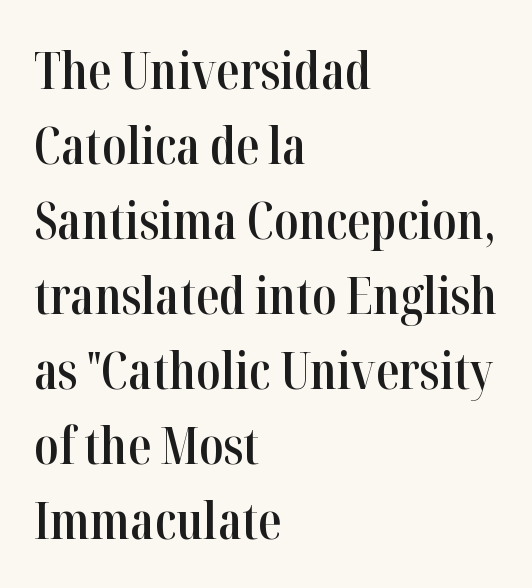
The image shows 51 px semibold, condensed serif type, upright; set left-aligned, normal line spacing (1.47x), normal letter spacing, not underlined; high stroke contrast and a medium x-height.
